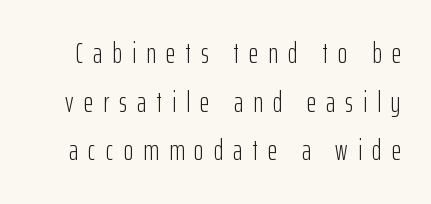
Q: Is the text bold? A: No.
Q: Is the text italic (slanted)? A: No, it is upright.
Q: Is the typeface a serif or a sans-serif typeface? A: Sans-serif.
Q: Is the text underlined? A: No.
Q: Is the spacing between letters normal or unusually wide? A: Unusually wide.
Q: Is the spacing between lines tight, normal or loose? A: Normal.
Q: Width (condensed, normal, or wide)? A: Condensed.
Q: Stroke contrast? A: Low.
Q: x-height? A: Medium.
Q: Monospaced? A: No.
